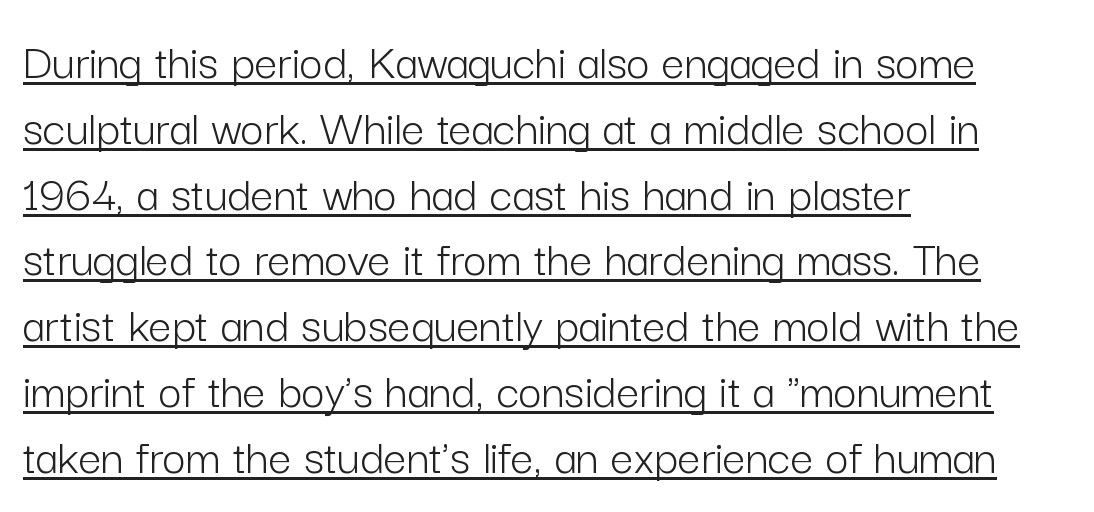
Decoration check: the copy is underlined. Short note: letters normally spaced. Does the type have serifs? No, each stem ends abruptly. Each new line begins a customary step beneath the previous one. The ragged edge is on the right, which tells us the setting is flush left.
